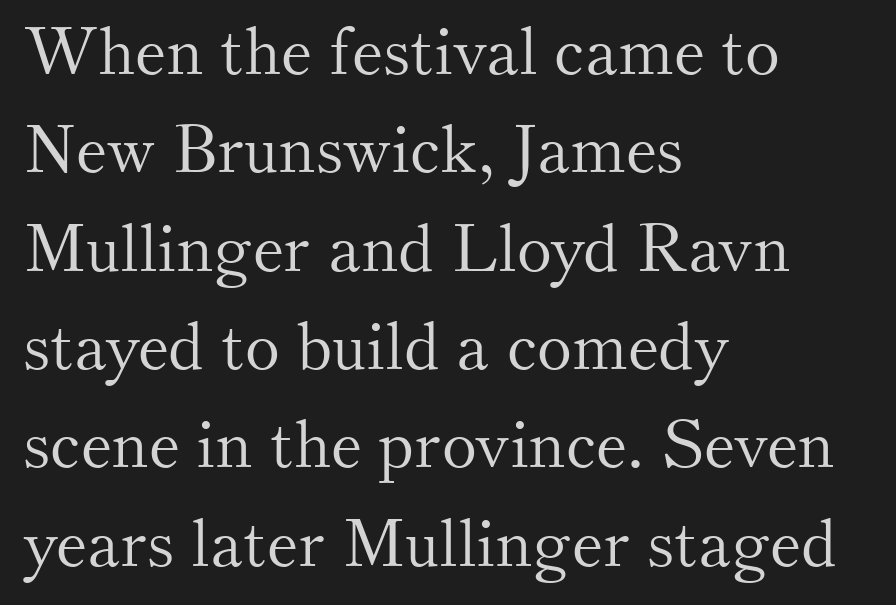
{"serif": "yes", "italic": "no", "bold": "no", "weight": "light", "width": "normal", "stroke_contrast": "medium", "x_height": "small", "monospaced": "no", "underline": "no", "align": "left", "line_spacing": "normal", "line_spacing_ratio": 1.49, "letter_spacing": "normal", "letter_spacing_em": 0.0, "glyph_px": 66}
